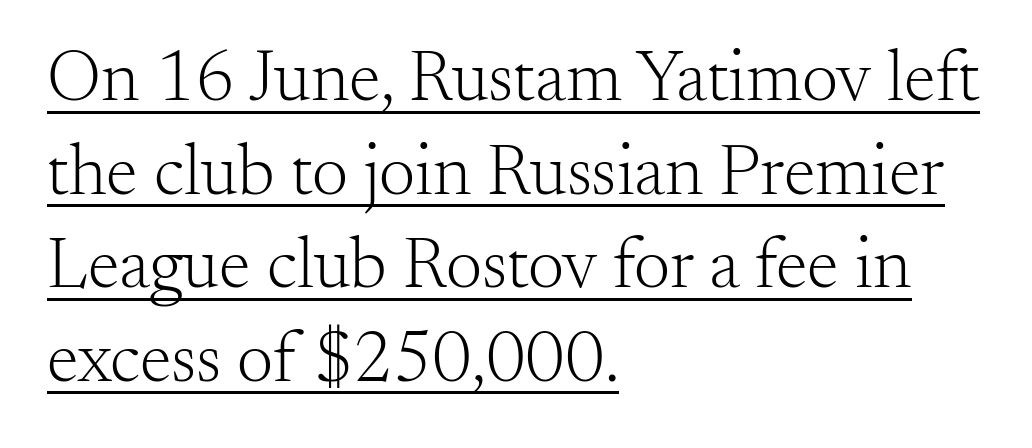
The passage shown is not bold in any degree. The lines in this sample share a left origin and differ only in where they stop. Tall strokes in this sample are plumb rather than angled. Varying glyph widths throughout — classic text-font behaviour.
